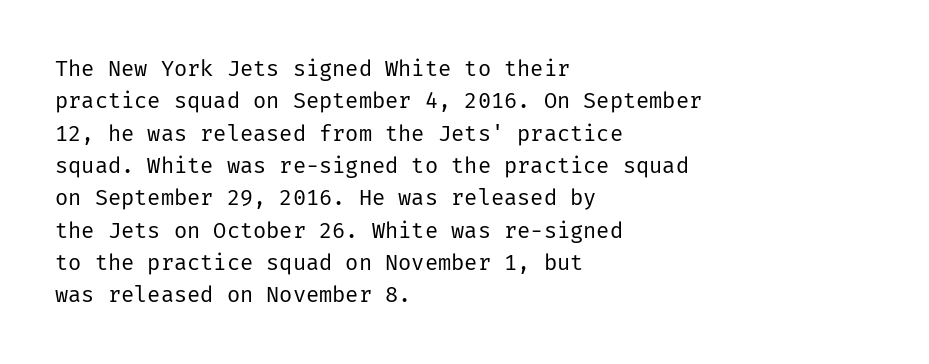
The image shows 22 px text type, upright; set left-aligned, normal line spacing (1.47x), normal letter spacing, not underlined.
